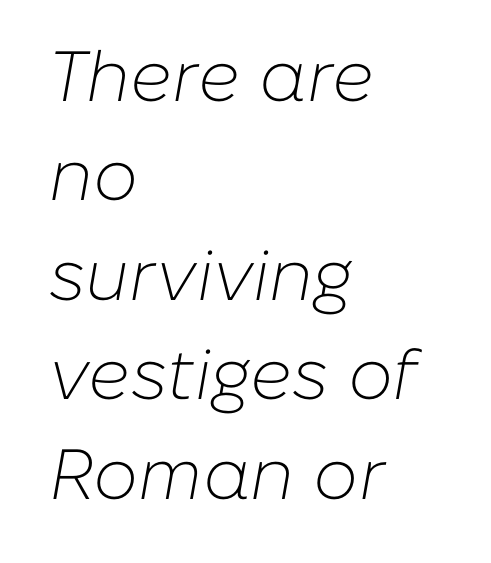
Compared with a centered layout, this one pins lines to the left instead. A normal amount of white space separates one row of letters from the next. The passage shown leans; its letterforms are oblique. Letter spacing: default. The characters are drawn with everyday or finer stroke widths. Just letters on the line, the space beneath them empty.
